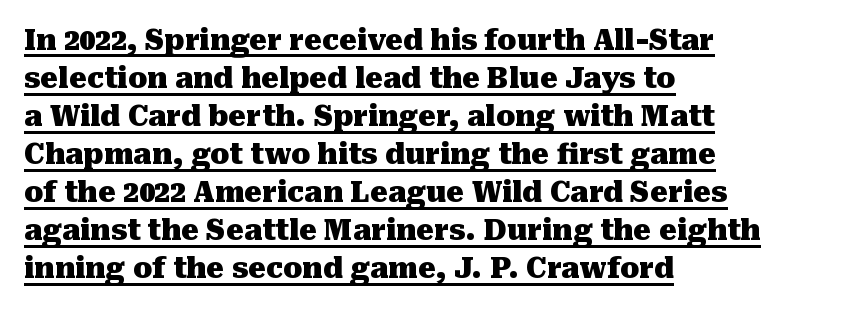
The image shows 28 px heavy serif type, upright; set left-aligned, normal line spacing (1.36x), normal letter spacing, underlined; medium stroke contrast and a medium x-height.
